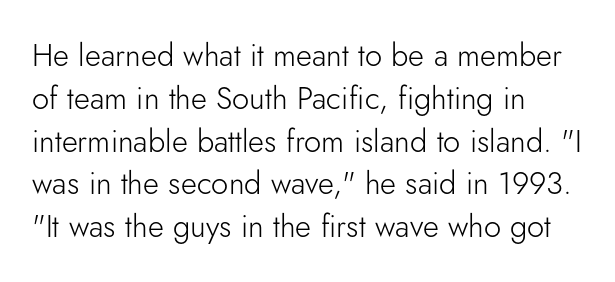
Q: Is the text bold? A: No.
Q: Is the text italic (slanted)? A: No, it is upright.
Q: Is the typeface a serif or a sans-serif typeface? A: Sans-serif.
Q: Is the text underlined? A: No.
Q: How is the paragraph aligned? A: Left-aligned.
Q: Is the spacing between letters normal or unusually wide? A: Normal.
Q: Is the spacing between lines tight, normal or loose? A: Normal.
Q: Width (condensed, normal, or wide)? A: Normal.
Q: Stroke contrast? A: Low.
Q: x-height? A: Small.
Q: Monospaced? A: No.
